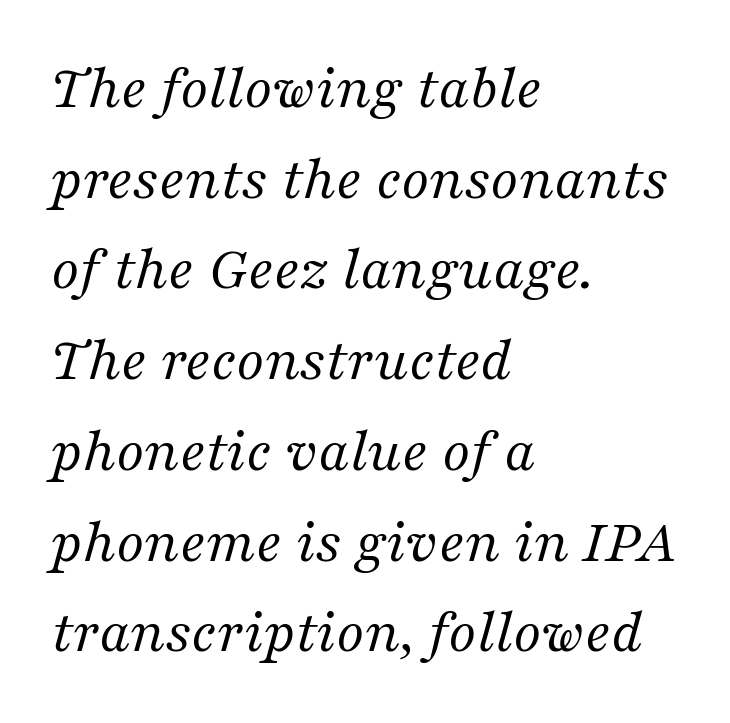
Nothing heavy about these letters — not bold at all. A typesetter would call this leading conventional body-copy spacing. Compared with typical body copy, the letter spacing here is the same. This is serif lettering, the kind often seen in printed books.
